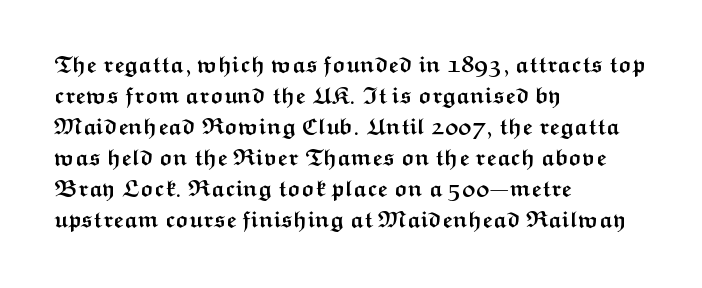
Caption: bold face, heavy strokes. Compared with typical body copy, the letter spacing here is the same. Line starts are locked; line ends wander. The axis of the letterforms is exactly vertical.
